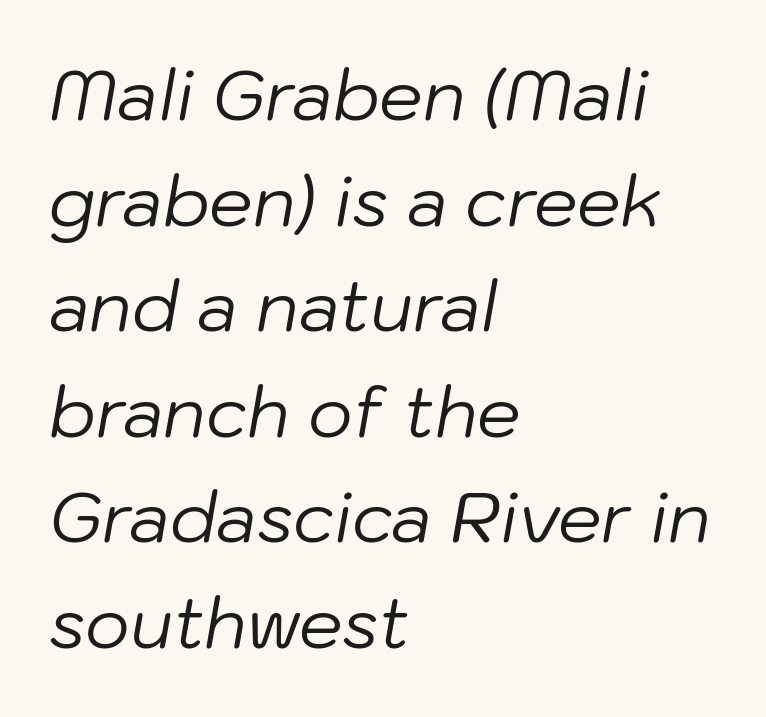
The image shows 69 px regular-weight type, italic (leaning right); set left-aligned, normal line spacing (1.53x), normal letter spacing, not underlined; low stroke contrast and a medium x-height.
